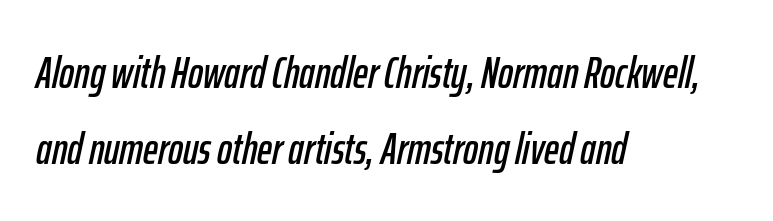
{"italic": "yes", "lean": "right", "slant_degrees": 12, "width": "condensed", "stroke_contrast": "low", "x_height": "medium", "monospaced": "no", "underline": "no", "align": "left", "line_spacing": "normal", "line_spacing_ratio": 1.7, "letter_spacing": "normal", "letter_spacing_em": 0.0, "glyph_px": 45}
